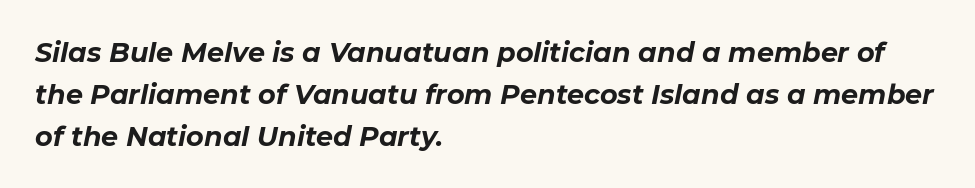
Q: Is the text bold? A: Yes.
Q: Is the text italic (slanted)? A: Yes, it leans right by about 11 degrees.
Q: Is the text underlined? A: No.
Q: How is the paragraph aligned? A: Left-aligned.
Q: Is the spacing between letters normal or unusually wide? A: Normal.
Q: Is the spacing between lines tight, normal or loose? A: Normal.
